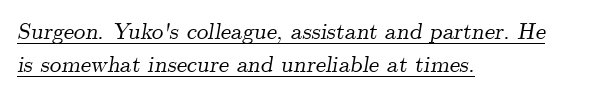
Q: Is the text italic (slanted)? A: Yes, it leans right by about 9 degrees.
Q: Is the text underlined? A: Yes.
Q: How is the paragraph aligned? A: Left-aligned.
Q: Is the spacing between letters normal or unusually wide? A: Normal.
Q: Is the spacing between lines tight, normal or loose? A: Normal.
